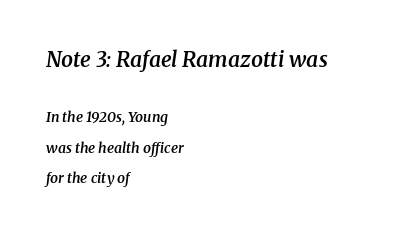
The image shows 21 px text type, italic (leaning right); set left-aligned, loose line spacing (2.17x), normal letter spacing, not underlined; the first (top) block is 1.5x larger.
